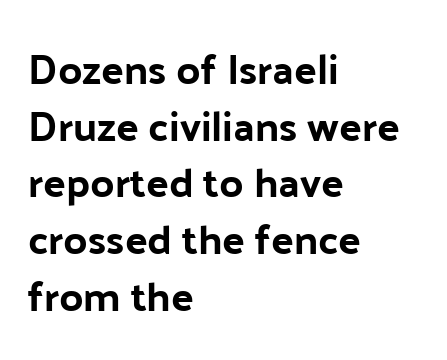
Q: Is the text bold? A: Yes.
Q: Is the text italic (slanted)? A: No, it is upright.
Q: Is the typeface a serif or a sans-serif typeface? A: Sans-serif.
Q: Is the text underlined? A: No.
Q: How is the paragraph aligned? A: Left-aligned.
Q: Is the spacing between letters normal or unusually wide? A: Normal.
Q: Is the spacing between lines tight, normal or loose? A: Normal.
Q: Width (condensed, normal, or wide)? A: Normal.
Q: Stroke contrast? A: Low.
Q: x-height? A: Medium.
Q: Monospaced? A: No.
